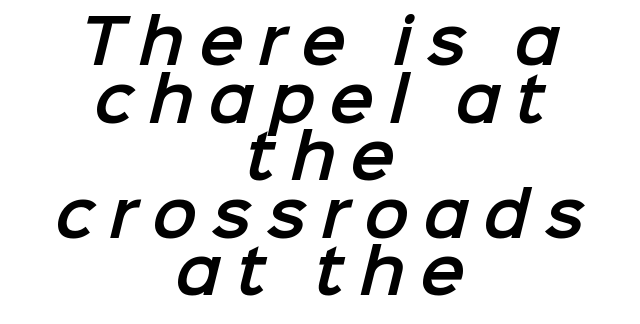
{"serif": "no", "width": "normal", "stroke_contrast": "low", "x_height": "medium", "monospaced": "no", "underline": "no", "align": "center", "line_spacing": "tight", "line_spacing_ratio": 0.96, "letter_spacing": "wide", "letter_spacing_em": 0.24, "glyph_px": 60}
